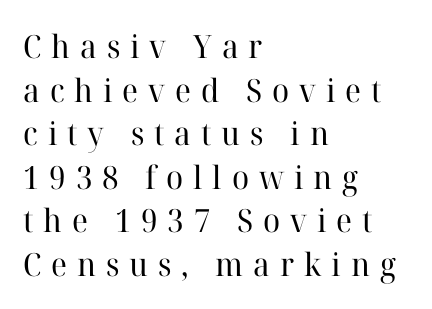
No italicization has been applied; the sample stays upright. In terms of leading, this rendering sits right in the middle. Regarding serifs, this sample has them. Is this a fixed-width face? No — the glyphs have proportional, varying widths.
